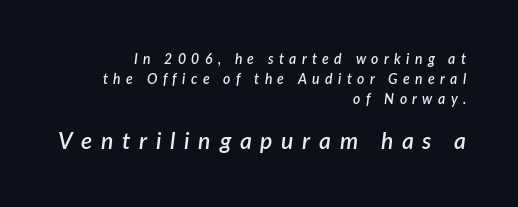
There's an unmistakable incline to the writing here. The glyphs have the mass of a demibold cut, below bold. All the whitespace from short lines collects on the left. Leading: standard. Students, note that the glyphs here are deliberately spaced far apart. Typesetter's note — lower block bumped up in size, upper block left smaller.
